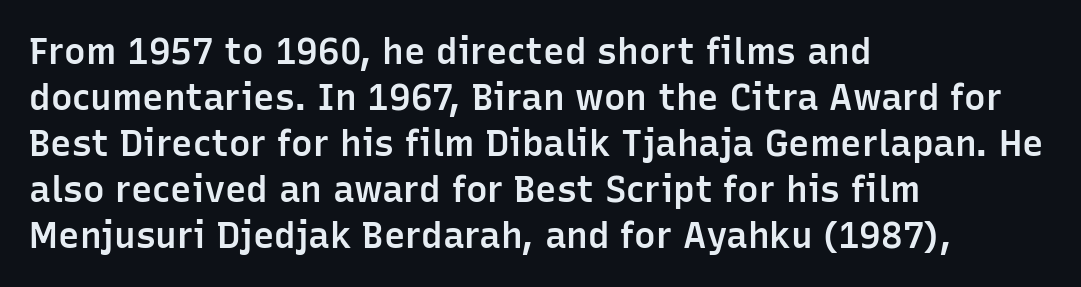
Q: Is the text bold? A: Semi-bold.
Q: Is the text italic (slanted)? A: No, it is upright.
Q: Is the typeface a serif or a sans-serif typeface? A: Sans-serif.
Q: Is the text underlined? A: No.
Q: How is the paragraph aligned? A: Left-aligned.
Q: Is the spacing between letters normal or unusually wide? A: Normal.
Q: Is the spacing between lines tight, normal or loose? A: Normal.
Q: Width (condensed, normal, or wide)? A: Normal.
Q: Stroke contrast? A: Low.
Q: x-height? A: Medium.
Q: Monospaced? A: No.
